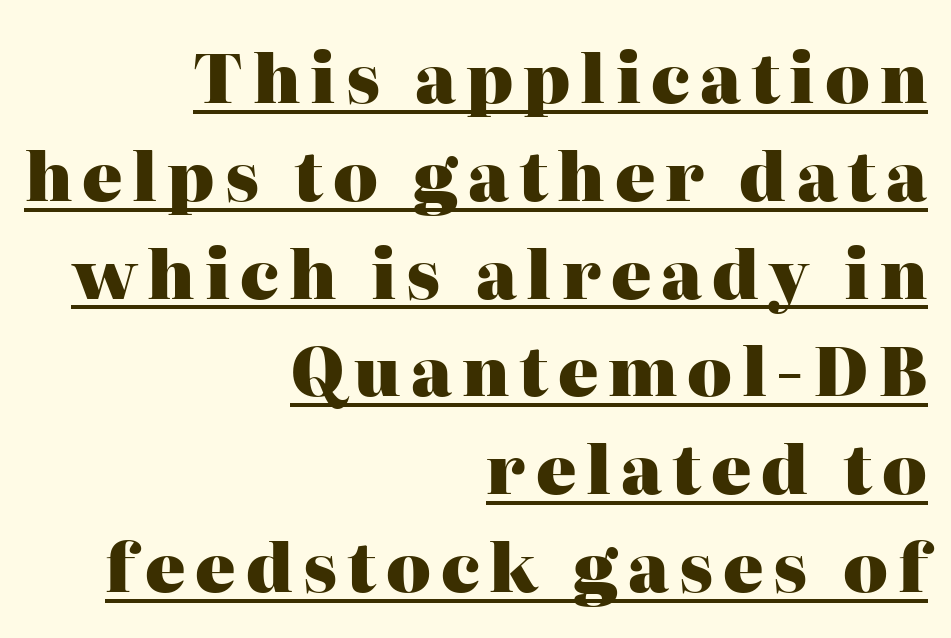
The image shows 67 px heavy serif type, upright; set right-aligned, normal line spacing (1.46x), underlined; high stroke contrast and a medium x-height.
